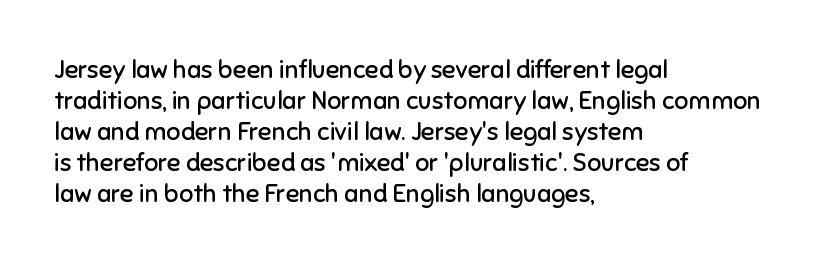
The image shows 25 px text type, upright; set left-aligned, line spacing 1.24x, normal letter spacing, not underlined.
